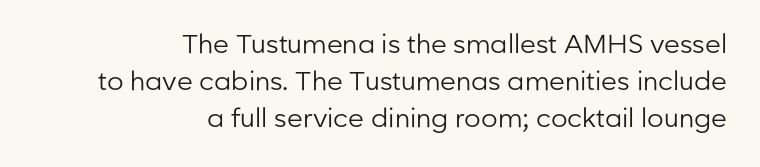
The image shows 26 px text type, upright; set right-aligned, normal line spacing (1.42x), normal letter spacing, not underlined.
